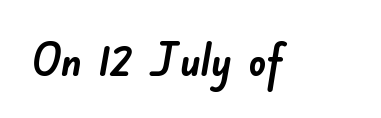
Q: Is the text bold? A: Yes.
Q: Is the typeface a serif or a sans-serif typeface? A: Sans-serif.
Q: Is the text underlined? A: No.
Q: Is the spacing between letters normal or unusually wide? A: Normal.
Q: Width (condensed, normal, or wide)? A: Normal.
Q: Stroke contrast? A: Low.
Q: x-height? A: Small.
Q: Monospaced? A: No.
